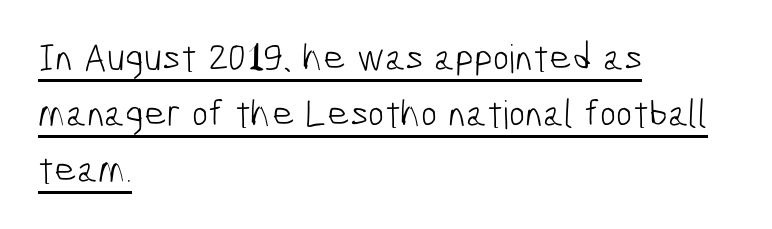
{"serif": "no", "bold": "no", "weight": "light", "width": "condensed", "stroke_contrast": "low", "x_height": "medium", "monospaced": "no", "underline": "yes", "align": "left", "line_spacing": "normal", "line_spacing_ratio": 1.44, "letter_spacing": "normal", "letter_spacing_em": 0.0, "glyph_px": 39}
